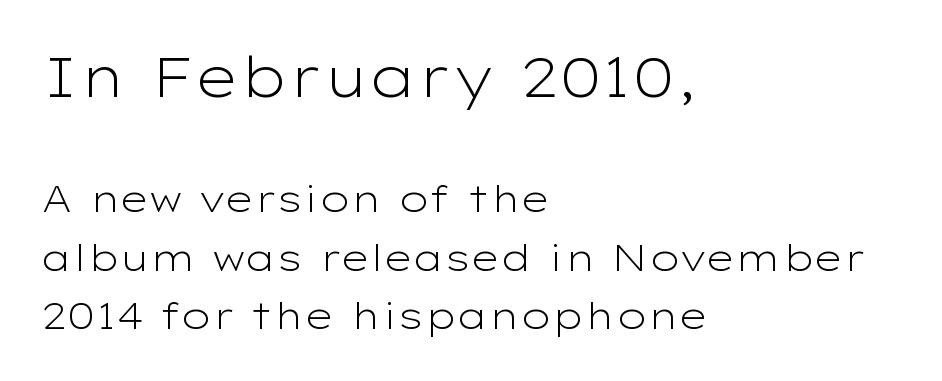
Q: Is the text bold? A: No.
Q: Is the text italic (slanted)? A: No, it is upright.
Q: Is the typeface a serif or a sans-serif typeface? A: Sans-serif.
Q: Is the text underlined? A: No.
Q: How is the paragraph aligned? A: Left-aligned.
Q: Is the spacing between letters normal or unusually wide? A: Normal.
Q: Is the spacing between lines tight, normal or loose? A: Normal.
Q: Which block of text is set in a larger size, the first (top) or the second (bottom)? A: The first (top) one.
Q: Width (condensed, normal, or wide)? A: Wide.
Q: Stroke contrast? A: Low.
Q: x-height? A: Medium.
Q: Monospaced? A: No.
